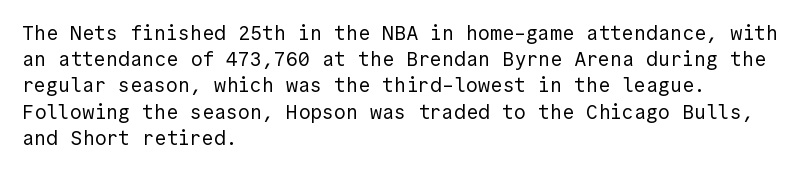
{"italic": "no", "bold": "no", "underline": "no", "align": "left", "line_spacing": "normal", "line_spacing_ratio": 1.31, "letter_spacing": "normal", "letter_spacing_em": 0.0, "glyph_px": 20}
